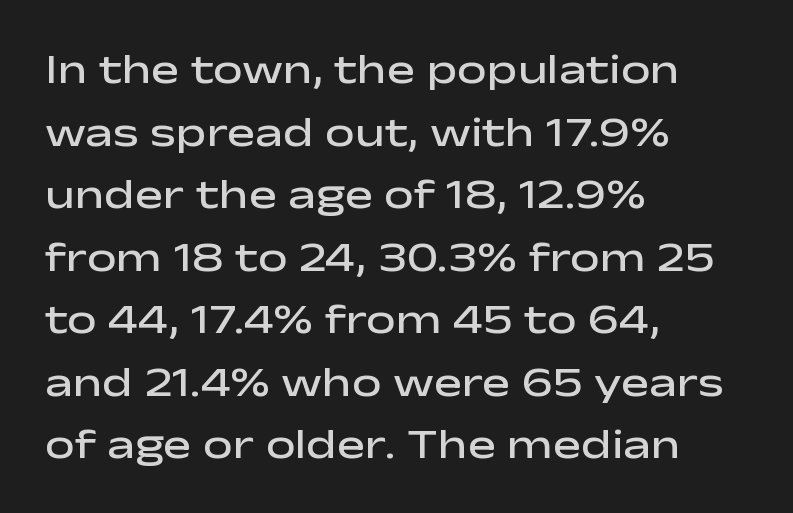
The passage shown is typed in a proportional face where columns would drift. As a designer I'd log this as weight 600, semibold. Each letter's strokes conclude bluntly, with no projecting serifs. Letters rest on an invisible, unmarked baseline. Nope, not italic — everything's standing straight.
